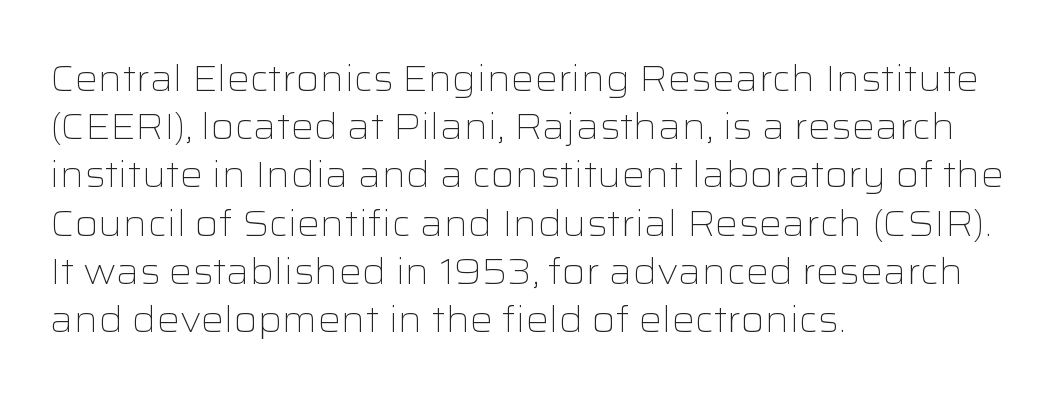
The image shows 36 px light, wide sans-serif type, upright; set left-aligned, normal line spacing (1.34x), normal letter spacing, not underlined; low stroke contrast and a medium x-height.
